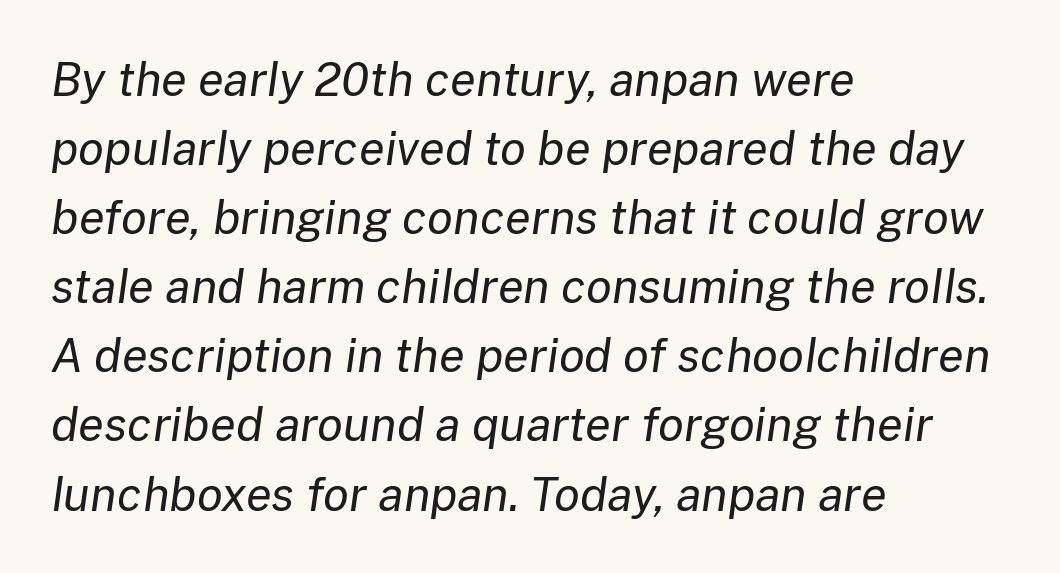
The image shows 47 px regular-weight type, italic (leaning right); set left-aligned, normal line spacing (1.47x), normal letter spacing, not underlined; low stroke contrast and a medium x-height.
